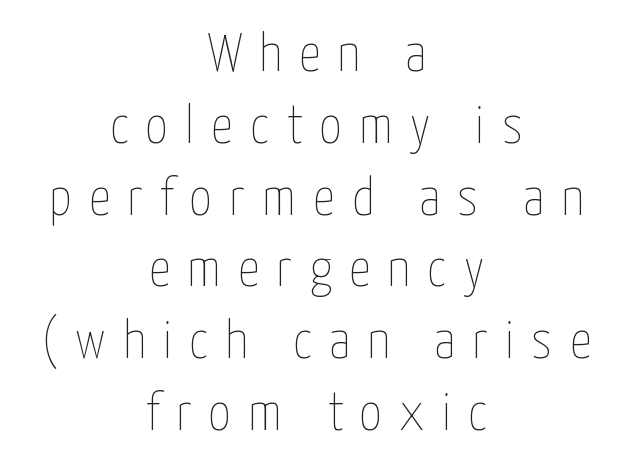
The image shows 54 px thin, condensed type, upright; set centered, normal line spacing (1.33x), unusually wide letter spacing (+0.32 em), not underlined; low stroke contrast and a medium x-height.
